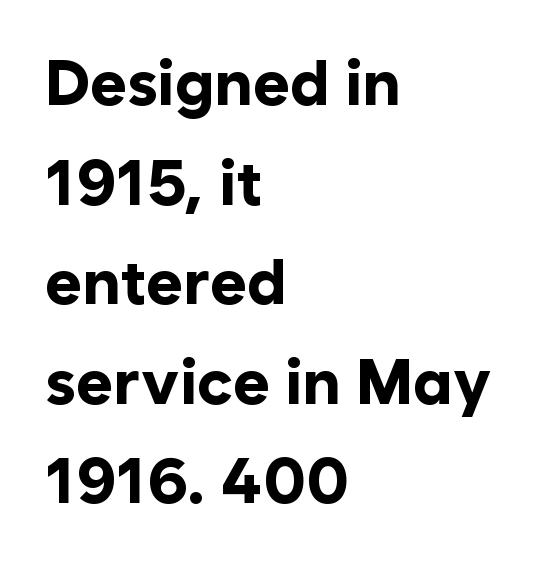
Q: Is the text bold? A: Yes.
Q: Is the text italic (slanted)? A: No, it is upright.
Q: Is the typeface a serif or a sans-serif typeface? A: Sans-serif.
Q: Is the text underlined? A: No.
Q: How is the paragraph aligned? A: Left-aligned.
Q: Is the spacing between letters normal or unusually wide? A: Normal.
Q: Is the spacing between lines tight, normal or loose? A: Normal.
Q: Width (condensed, normal, or wide)? A: Normal.
Q: Stroke contrast? A: Low.
Q: x-height? A: Medium.
Q: Monospaced? A: No.
